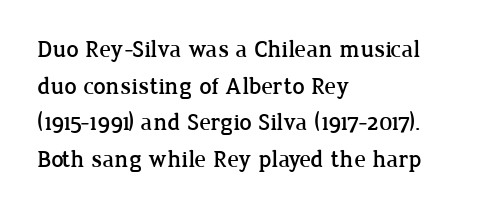
Q: Is the text italic (slanted)? A: No, it is upright.
Q: Is the text underlined? A: No.
Q: How is the paragraph aligned? A: Left-aligned.
Q: Is the spacing between letters normal or unusually wide? A: Normal.
Q: Is the spacing between lines tight, normal or loose? A: Normal.
